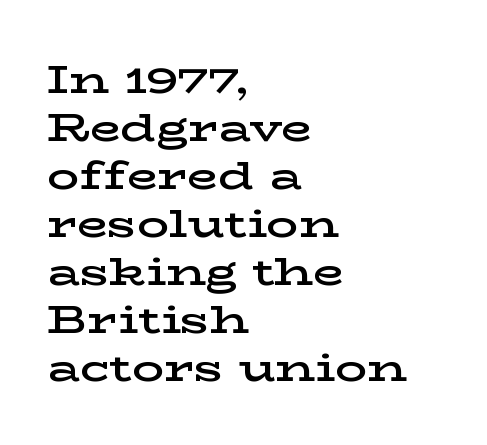
The image shows 40 px semibold, wide serif type, upright; set left-aligned, line spacing 1.2x, normal letter spacing, not underlined; low stroke contrast and a medium x-height.
